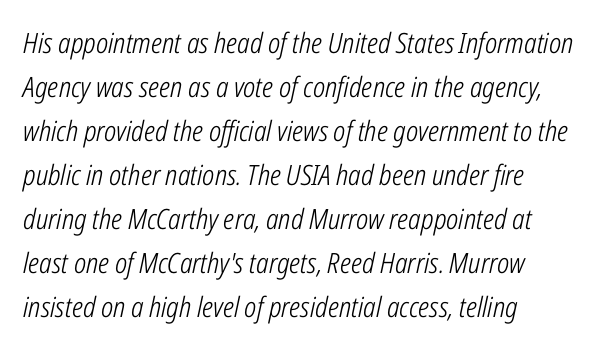
The image shows 28 px light, condensed type, italic (leaning right); set left-aligned, normal line spacing (1.57x), normal letter spacing, not underlined; low stroke contrast and a medium x-height.
